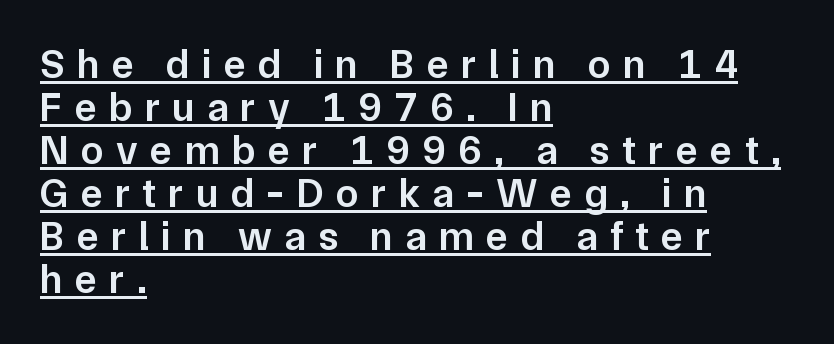
{"serif": "no", "italic": "no", "bold": "semi", "weight": "semibold", "width": "normal", "stroke_contrast": "low", "x_height": "medium", "monospaced": "no", "underline": "yes", "align": "left", "line_spacing": "tight", "line_spacing_ratio": 1.05, "letter_spacing": "wide", "letter_spacing_em": 0.3, "glyph_px": 41}
